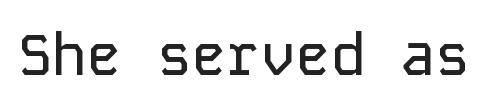
{"serif": "no", "italic": "no", "width": "normal", "stroke_contrast": "low", "x_height": "medium", "monospaced": "yes", "underline": "no", "letter_spacing": "normal", "letter_spacing_em": 0.0, "glyph_px": 58}
